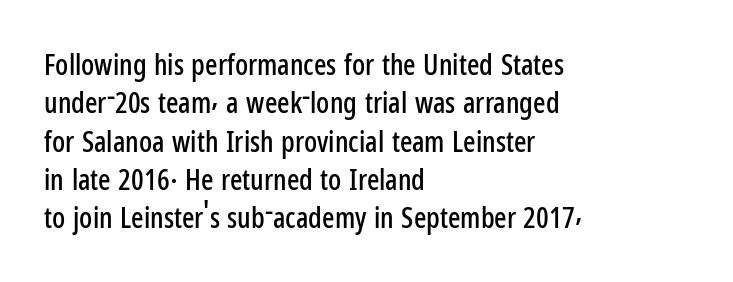
Q: Is the text italic (slanted)? A: No, it is upright.
Q: Is the typeface a serif or a sans-serif typeface? A: Sans-serif.
Q: Is the text underlined? A: No.
Q: How is the paragraph aligned? A: Left-aligned.
Q: Is the spacing between letters normal or unusually wide? A: Normal.
Q: Is the spacing between lines tight, normal or loose? A: Normal.
Q: Width (condensed, normal, or wide)? A: Condensed.
Q: Stroke contrast? A: Low.
Q: x-height? A: Medium.
Q: Monospaced? A: No.
